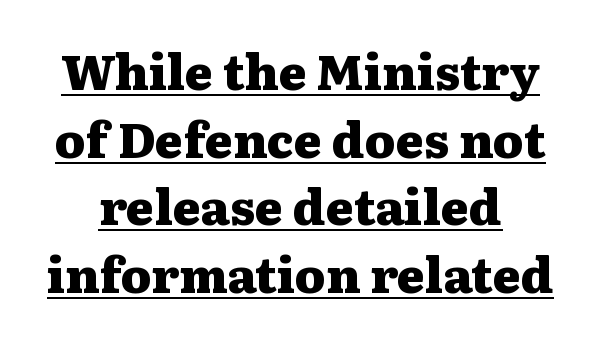
Q: Is the text bold? A: Yes.
Q: Is the text italic (slanted)? A: No, it is upright.
Q: Is the typeface a serif or a sans-serif typeface? A: Serif.
Q: Is the text underlined? A: Yes.
Q: Is the spacing between letters normal or unusually wide? A: Normal.
Q: Is the spacing between lines tight, normal or loose? A: Normal.
Q: Width (condensed, normal, or wide)? A: Wide.
Q: Stroke contrast? A: Medium.
Q: x-height? A: Medium.
Q: Monospaced? A: No.
